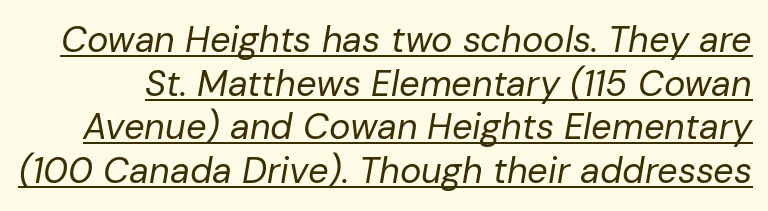
The image shows 36 px regular-weight type, italic (leaning right); set line spacing 1.21x, normal letter spacing, underlined; low stroke contrast and a medium x-height.
